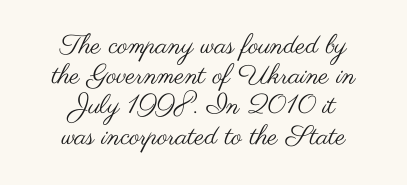
A student would call this center alignment; a typographer would say set centered. Honestly, the letter spacing is just normal — you wouldn't notice it. Interline gaps are noticeably narrow in this sample. The letters look calm and open, with moderate or lighter stems. The area under the type is left untouched.
